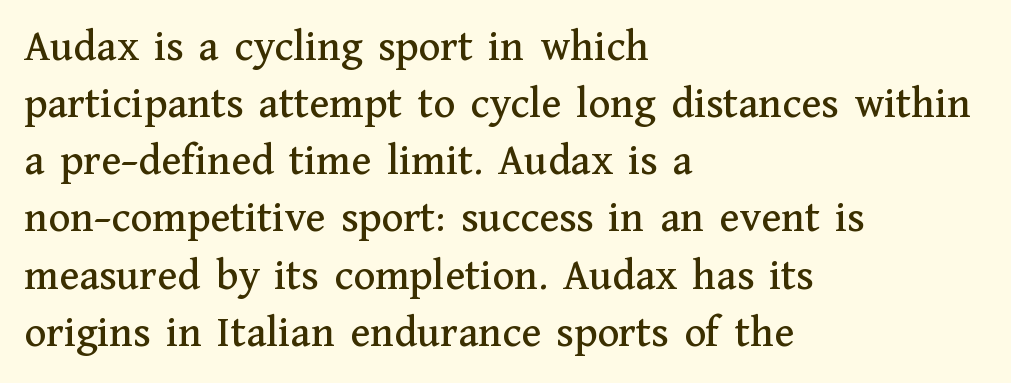
Q: Is the text italic (slanted)? A: No, it is upright.
Q: Is the typeface a serif or a sans-serif typeface? A: Serif.
Q: Is the text underlined? A: No.
Q: How is the paragraph aligned? A: Left-aligned.
Q: Is the spacing between letters normal or unusually wide? A: Normal.
Q: Is the spacing between lines tight, normal or loose? A: Normal.
Q: Width (condensed, normal, or wide)? A: Normal.
Q: Stroke contrast? A: Medium.
Q: x-height? A: Medium.
Q: Monospaced? A: No.
